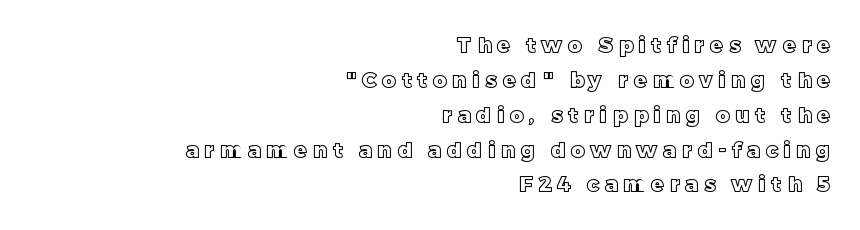
The image shows 21 px text type, upright; set right-aligned, normal line spacing (1.66x), unusually wide letter spacing (+0.28 em), not underlined.
